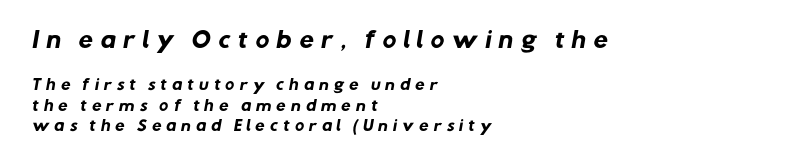
The image shows 21 px bold type; set left-aligned, normal line spacing (1.45x), unusually wide letter spacing (+0.32 em), not underlined; the first (top) block is 1.5x larger.
